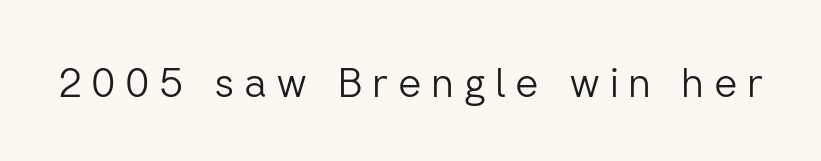
The image shows 41 px light sans-serif type, upright; set unusually wide letter spacing (+0.23 em), not underlined; low stroke contrast and a medium x-height.
